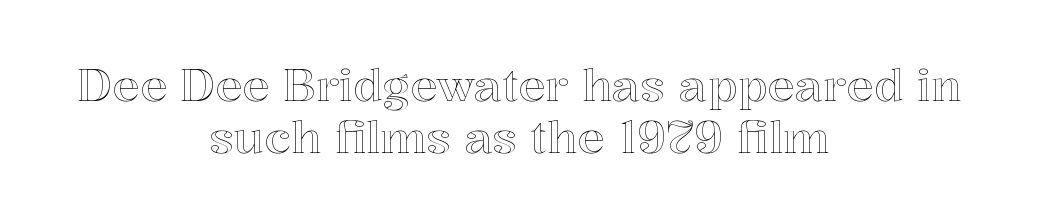
Is this a fixed-width face? No — the glyphs have proportional, varying widths. Check under the words: just untouched page. Letter spacing: default. Horizontal alignment here is central, giving a formal, balanced look. Posture: straight, roman, zero tilt.
